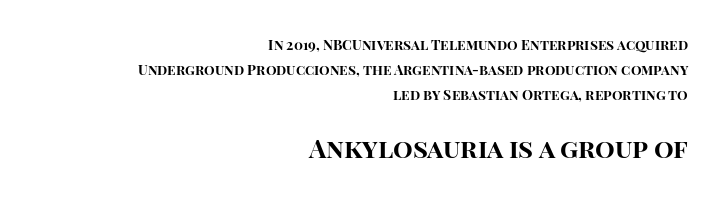
These lines keep a tight, regular rhythm from letter to letter. Top chunk: small. Bottom chunk: large. Every character sits straight up, as roman type does. Notice how thick the strokes are: this is what a full bold looks like. The passage shown is not underscored anywhere.
